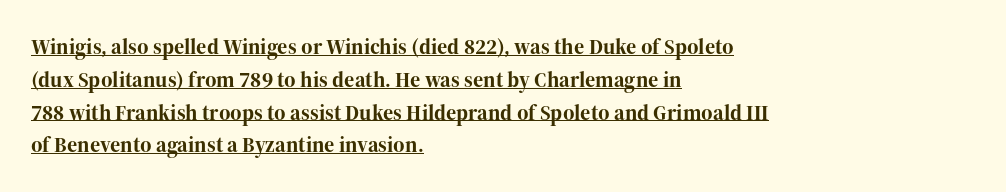
The image shows 22 px bold type, upright; set left-aligned, normal line spacing (1.49x), normal letter spacing, underlined.
